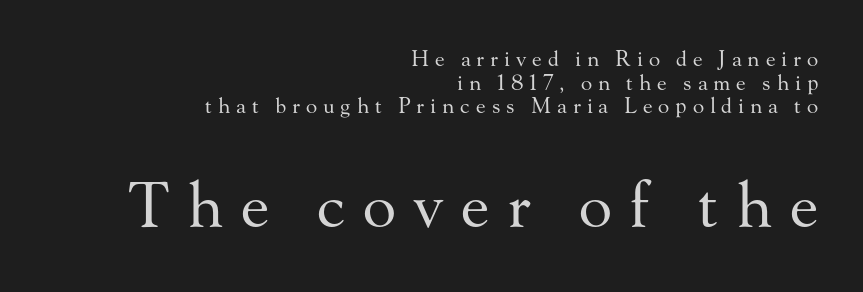
{"serif": "yes", "italic": "no", "bold": "no", "weight": "regular", "width": "normal", "stroke_contrast": "medium", "x_height": "small", "monospaced": "no", "underline": "no", "align": "right", "line_spacing": "tight", "line_spacing_ratio": 1.12, "letter_spacing": "wide", "letter_spacing_em": 0.28, "larger_block": "second", "size_ratio": 2.95, "glyph_px": 62}
